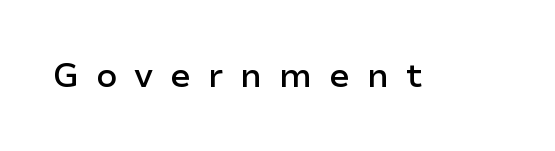
{"serif": "no", "italic": "no", "bold": "semi", "weight": "semibold", "width": "normal", "stroke_contrast": "low", "x_height": "medium", "monospaced": "no", "underline": "no", "letter_spacing": "wide", "letter_spacing_em": 0.49, "glyph_px": 34}
